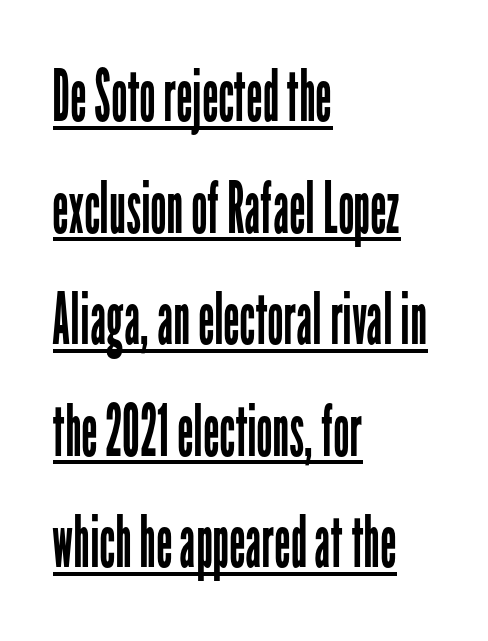
Q: Is the text bold? A: No.
Q: Is the text italic (slanted)? A: No, it is upright.
Q: Is the typeface a serif or a sans-serif typeface? A: Sans-serif.
Q: Is the text underlined? A: Yes.
Q: How is the paragraph aligned? A: Left-aligned.
Q: Is the spacing between letters normal or unusually wide? A: Normal.
Q: Is the spacing between lines tight, normal or loose? A: Normal.
Q: Width (condensed, normal, or wide)? A: Condensed.
Q: Stroke contrast? A: Low.
Q: x-height? A: Medium.
Q: Monospaced? A: No.
